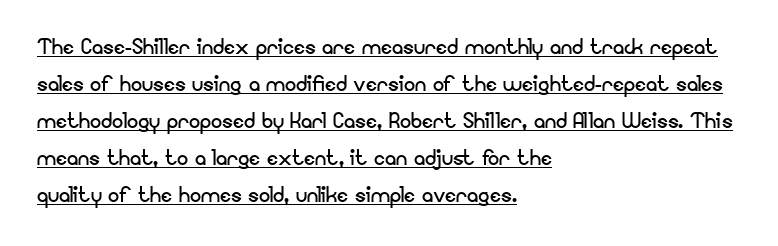
Q: Is the text bold? A: No.
Q: Is the text italic (slanted)? A: No, it is upright.
Q: Is the typeface a serif or a sans-serif typeface? A: Sans-serif.
Q: Is the text underlined? A: Yes.
Q: How is the paragraph aligned? A: Left-aligned.
Q: Is the spacing between letters normal or unusually wide? A: Normal.
Q: Is the spacing between lines tight, normal or loose? A: Normal.
Q: Width (condensed, normal, or wide)? A: Normal.
Q: Stroke contrast? A: Low.
Q: x-height? A: Small.
Q: Monospaced? A: No.
